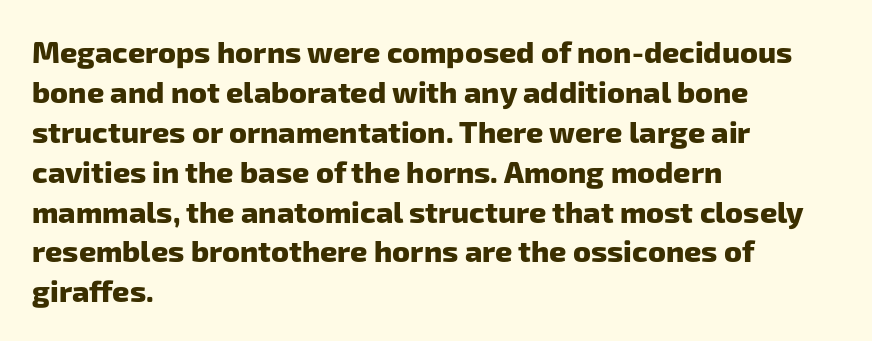
Spacing verdict: proportional, widths tailored to each character. Rule under the text: the space is simply empty. The setting favours the left margin, as ordinary paragraphs usually do. The face used here is a sans, in the tradition of grotesques and geometrics. Students, this is bold: see how much ink each stroke carries. Spacing between characters is what you'd get straight out of the box.
